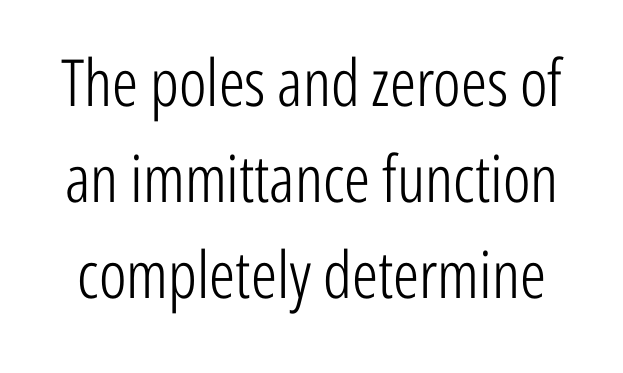
Q: Is the text bold? A: No.
Q: Is the text italic (slanted)? A: No, it is upright.
Q: Is the typeface a serif or a sans-serif typeface? A: Sans-serif.
Q: Is the text underlined? A: No.
Q: Is the spacing between letters normal or unusually wide? A: Normal.
Q: Is the spacing between lines tight, normal or loose? A: Normal.
Q: Width (condensed, normal, or wide)? A: Condensed.
Q: Stroke contrast? A: Low.
Q: x-height? A: Medium.
Q: Monospaced? A: No.
